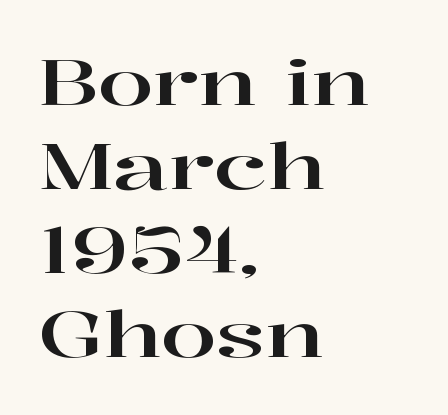
The leading is moderate, giving the passage an even texture. No extra tracking has been applied to these lines. Line beginnings align vertically; line endings do not. Descenders hang freely into open space.
